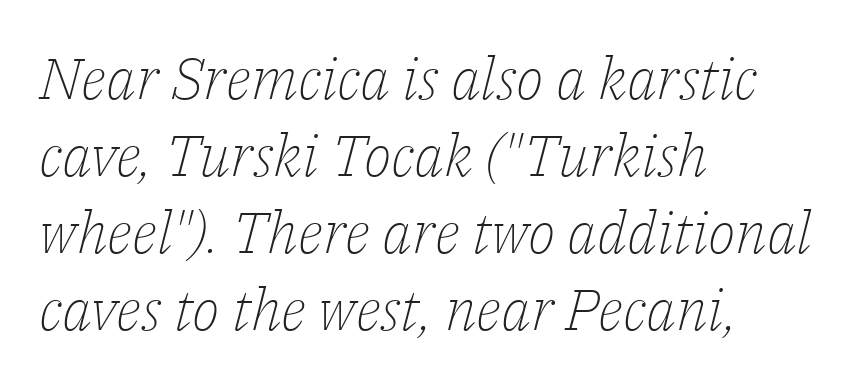
The space between consecutive lines is moderate. These lines were composed using italics. Letter spacing: default. Do the characters align in a grid? No, the font is proportional.
